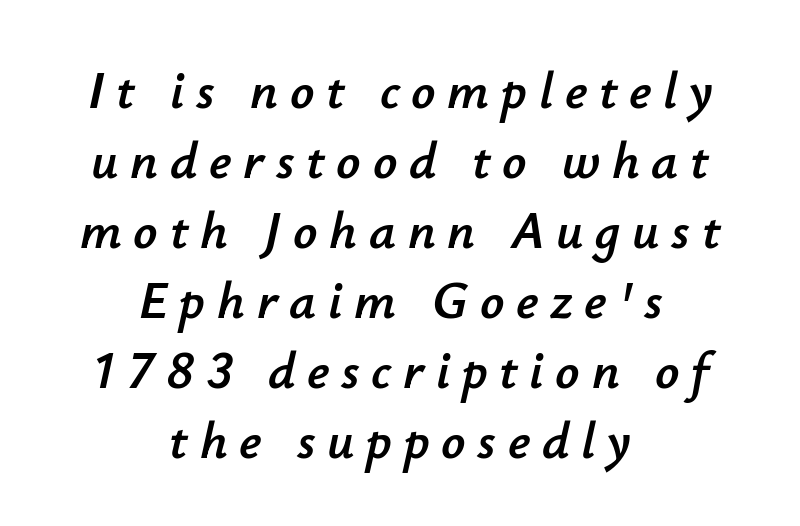
The image shows 53 px text type, italic (leaning right); set centered, normal line spacing (1.32x), unusually wide letter spacing (+0.22 em), not underlined; low stroke contrast and a small x-height.
